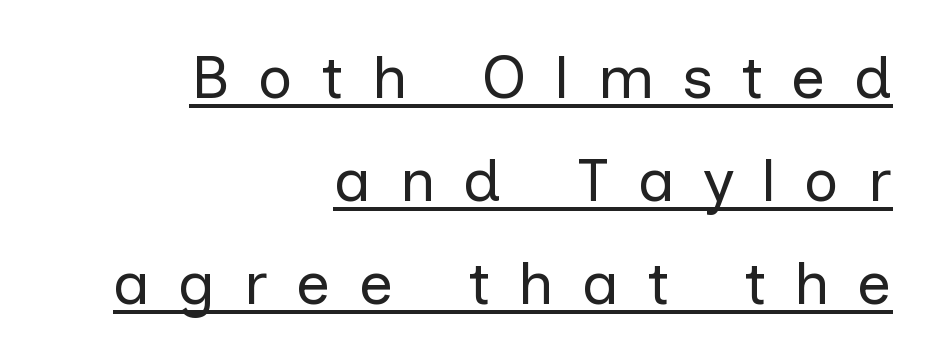
Interline gaps are of average width in this sample. Is there any slant? The stems are plumb. Like a heading marked for emphasis, these lines bear an underscore. These lines are rendered in a variable-pitch font. Stroke terminals: plain, sans-serif. The line texture is sparse and dotted thanks to wide tracking.
